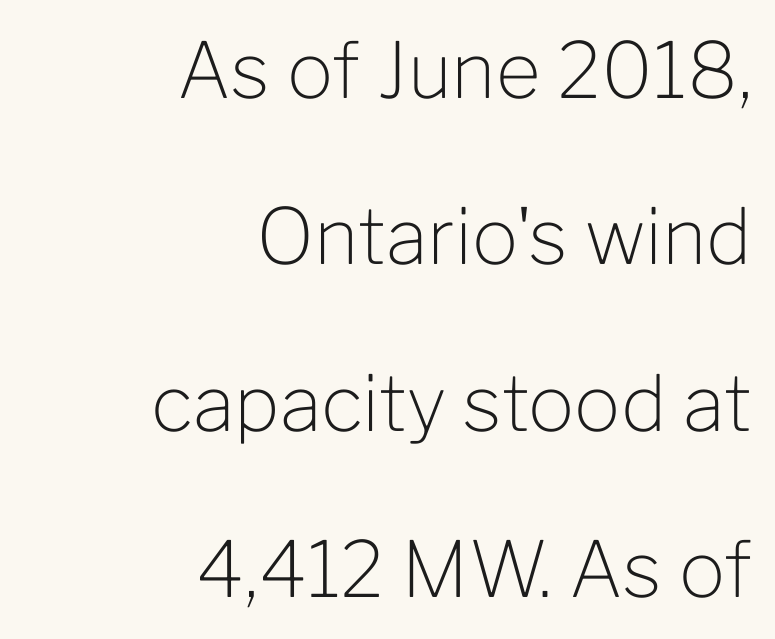
Q: Is the text bold? A: No.
Q: Is the text italic (slanted)? A: No, it is upright.
Q: Is the typeface a serif or a sans-serif typeface? A: Sans-serif.
Q: Is the text underlined? A: No.
Q: How is the paragraph aligned? A: Right-aligned.
Q: Is the spacing between letters normal or unusually wide? A: Normal.
Q: Is the spacing between lines tight, normal or loose? A: Loose.
Q: Width (condensed, normal, or wide)? A: Normal.
Q: Stroke contrast? A: Low.
Q: x-height? A: Medium.
Q: Monospaced? A: No.
